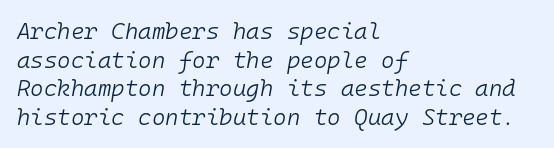
Q: Is the text bold? A: No.
Q: Is the text italic (slanted)? A: Yes, it leans right by about 10 degrees.
Q: Is the text underlined? A: No.
Q: How is the paragraph aligned? A: Left-aligned.
Q: Is the spacing between letters normal or unusually wide? A: Normal.
